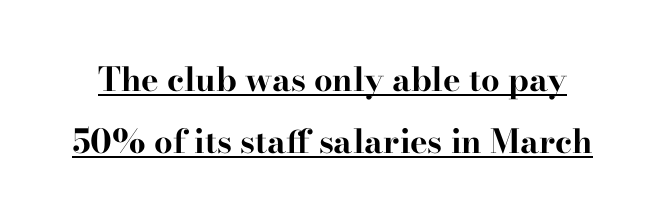
Q: Is the text bold? A: Yes.
Q: Is the text italic (slanted)? A: No, it is upright.
Q: Is the typeface a serif or a sans-serif typeface? A: Serif.
Q: Is the text underlined? A: Yes.
Q: Is the spacing between letters normal or unusually wide? A: Normal.
Q: Width (condensed, normal, or wide)? A: Wide.
Q: Stroke contrast? A: High.
Q: x-height? A: Small.
Q: Monospaced? A: No.
